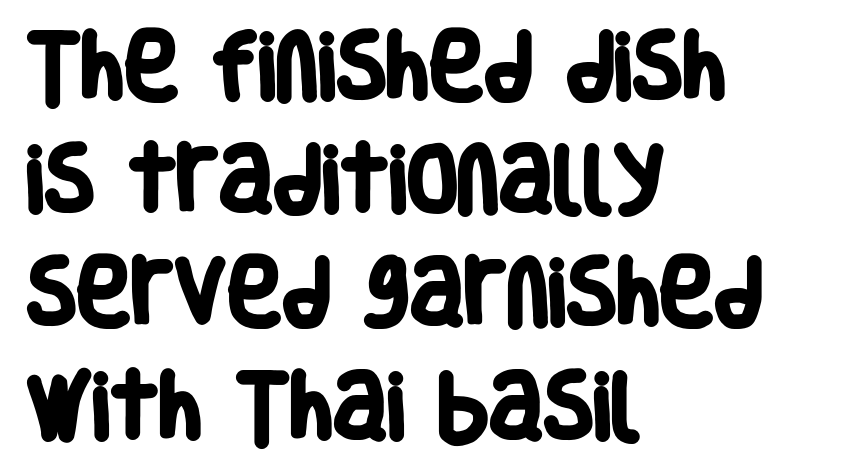
{"serif": "no", "bold": "yes", "weight": "heavy", "width": "condensed", "stroke_contrast": "low", "x_height": "large", "monospaced": "no", "underline": "no", "align": "left", "line_spacing": "normal", "line_spacing_ratio": 1.53, "letter_spacing": "normal", "letter_spacing_em": 0.0, "glyph_px": 74}
